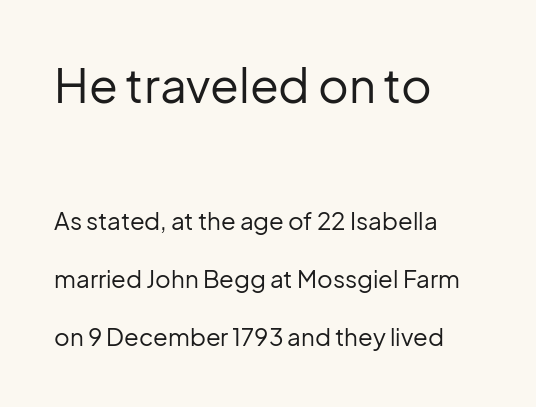
The image shows 47 px regular-weight sans-serif type, upright; set left-aligned, loose line spacing (2.42x), normal letter spacing, not underlined; the first (top) block is 1.96x larger; low stroke contrast and a medium x-height.
